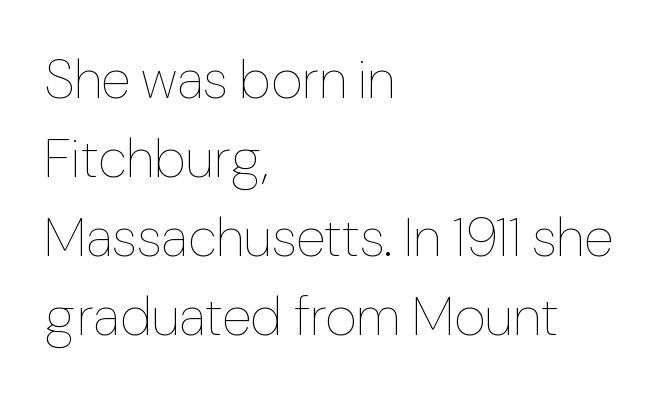
{"italic": "no", "bold": "no", "weight": "thin", "width": "normal", "stroke_contrast": "low", "x_height": "medium", "monospaced": "no", "underline": "no", "align": "left", "line_spacing": "normal", "line_spacing_ratio": 1.46, "letter_spacing": "normal", "letter_spacing_em": 0.0, "glyph_px": 54}
